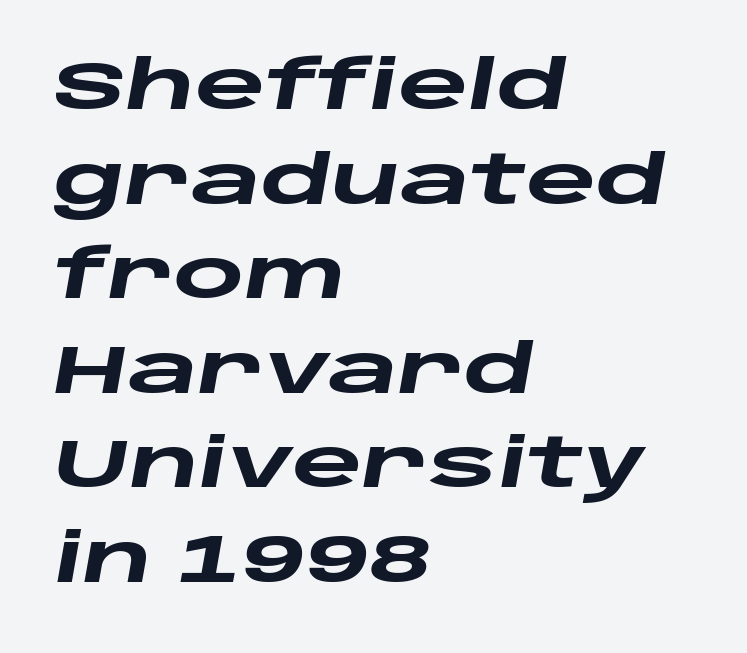
Q: Is the text bold? A: Yes.
Q: Is the text italic (slanted)? A: Yes, it leans right by about 10 degrees.
Q: Is the text underlined? A: No.
Q: How is the paragraph aligned? A: Left-aligned.
Q: Is the spacing between letters normal or unusually wide? A: Normal.
Q: Is the spacing between lines tight, normal or loose? A: Normal.
Q: Width (condensed, normal, or wide)? A: Wide.
Q: Stroke contrast? A: Low.
Q: x-height? A: Large.
Q: Monospaced? A: No.
